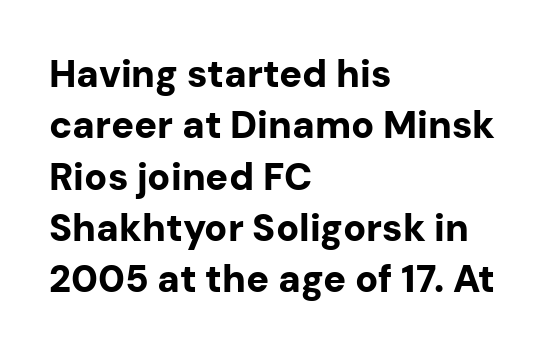
Q: Is the text bold? A: Yes.
Q: Is the text italic (slanted)? A: No, it is upright.
Q: Is the typeface a serif or a sans-serif typeface? A: Sans-serif.
Q: Is the text underlined? A: No.
Q: How is the paragraph aligned? A: Left-aligned.
Q: Is the spacing between letters normal or unusually wide? A: Normal.
Q: Is the spacing between lines tight, normal or loose? A: Normal.
Q: Width (condensed, normal, or wide)? A: Normal.
Q: Stroke contrast? A: Low.
Q: x-height? A: Medium.
Q: Monospaced? A: No.
